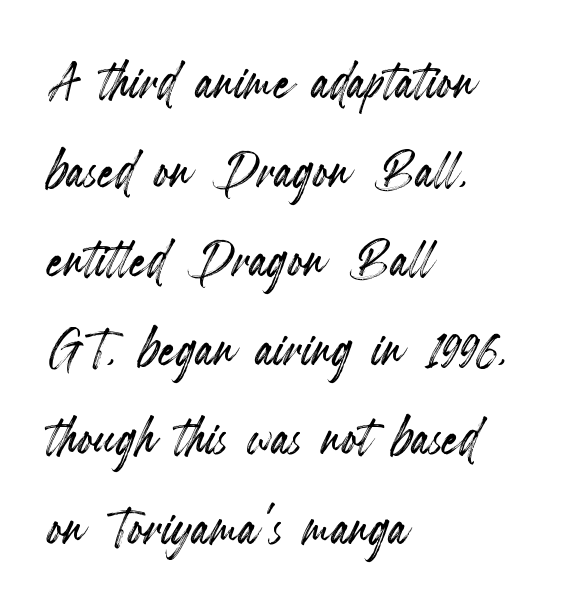
Q: Is the text italic (slanted)? A: Yes.
Q: Is the text underlined? A: No.
Q: How is the paragraph aligned? A: Left-aligned.
Q: Is the spacing between letters normal or unusually wide? A: Normal.
Q: Is the spacing between lines tight, normal or loose? A: Normal.
Q: Width (condensed, normal, or wide)? A: Condensed.
Q: x-height? A: Small.
Q: Monospaced? A: No.
